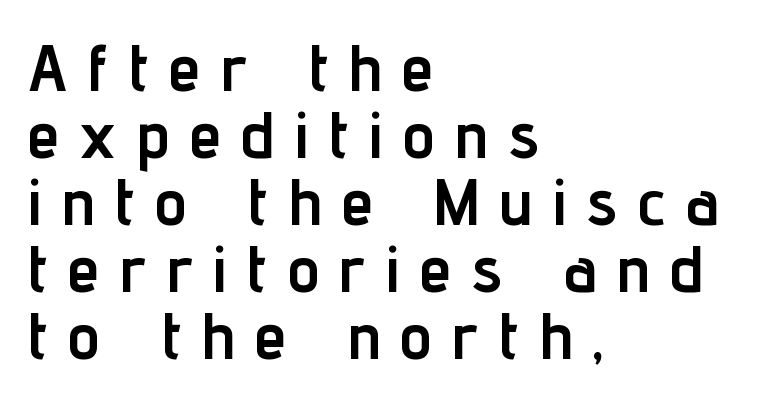
{"serif": "no", "italic": "no", "bold": "yes", "weight": "semibold", "width": "condensed", "stroke_contrast": "low", "x_height": "medium", "monospaced": "no", "underline": "no", "align": "left", "line_spacing": "tight", "line_spacing_ratio": 1.03, "letter_spacing": "wide", "letter_spacing_em": 0.32, "glyph_px": 65}
